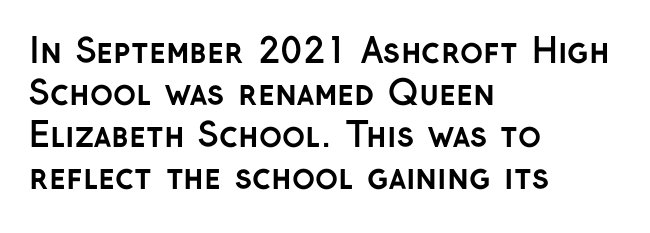
Do the letters lean? They stand straight. Caption: bold face, heavy strokes. These lines stack with their left ends in a neat column. Just letters on the line, the space beneath them empty.
